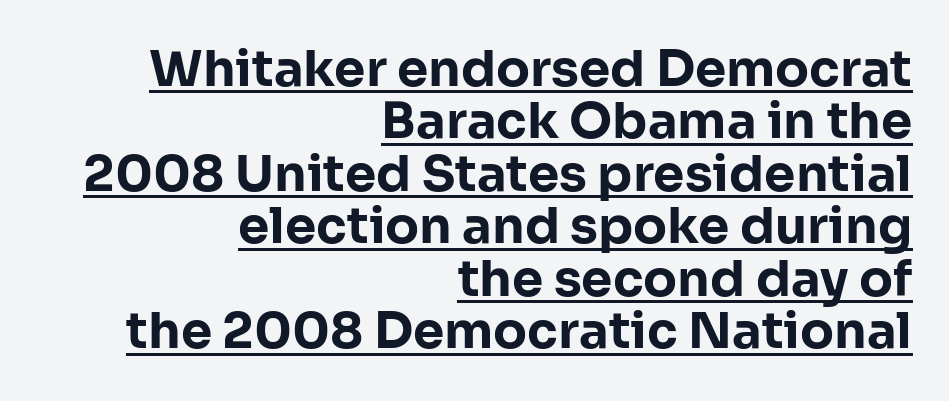
The image shows 50 px bold sans-serif type, upright; set right-aligned, tight line spacing (1.05x), normal letter spacing, underlined; low stroke contrast and a medium x-height.
